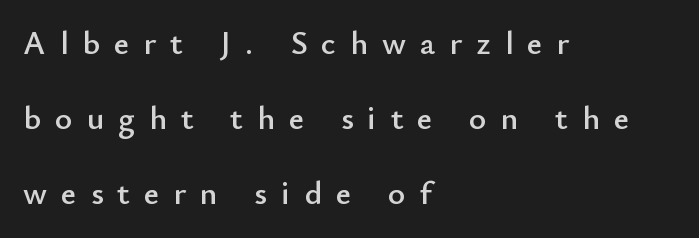
Q: Is the text italic (slanted)? A: No, it is upright.
Q: Is the typeface a serif or a sans-serif typeface? A: Sans-serif.
Q: Is the text underlined? A: No.
Q: How is the paragraph aligned? A: Left-aligned.
Q: Is the spacing between letters normal or unusually wide? A: Unusually wide.
Q: Is the spacing between lines tight, normal or loose? A: Loose.
Q: Width (condensed, normal, or wide)? A: Normal.
Q: Stroke contrast? A: Low.
Q: x-height? A: Small.
Q: Monospaced? A: No.
